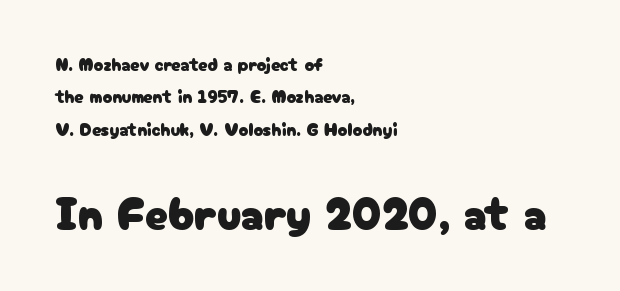
Regarding serifs, this sample does without them. Each word holds together tightly as a unit, with standard inter-letter gaps. The letters advance in unequal steps, a hallmark of proportional type. Size hierarchy here favors the trailing block over the leading one. Decoration check: the copy has no underline. The type sits square on the baseline with zero lean.
